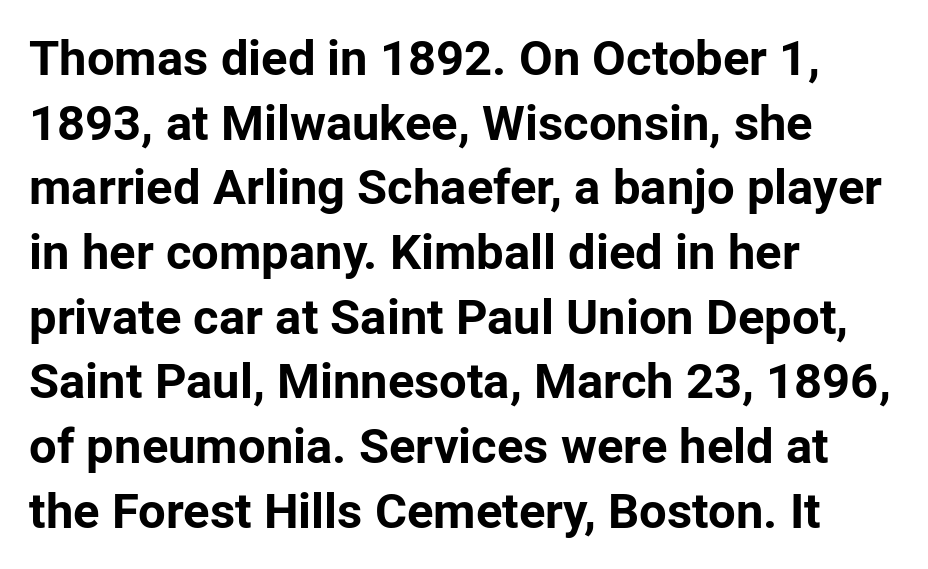
The image shows 49 px bold sans-serif type, upright; set left-aligned, normal line spacing (1.32x), normal letter spacing, not underlined; low stroke contrast and a medium x-height.
